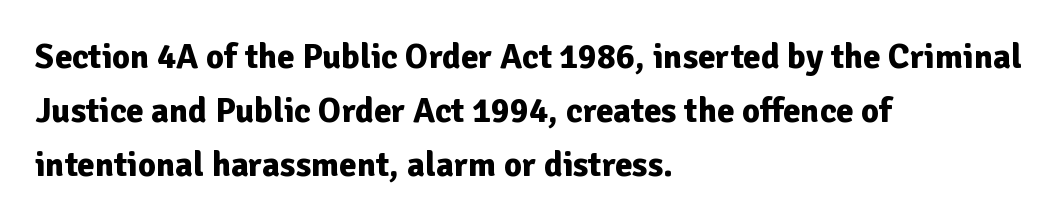
The image shows 35 px bold sans-serif type, upright; set left-aligned, normal line spacing (1.55x), normal letter spacing, not underlined; low stroke contrast and a medium x-height.
